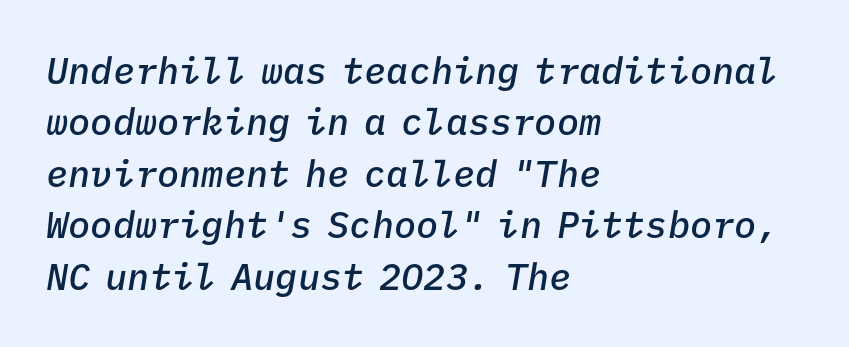
The image shows 37 px semibold type, italic (leaning right), monospaced; set left-aligned, normal line spacing (1.39x), normal letter spacing, not underlined; low stroke contrast and a medium x-height.
